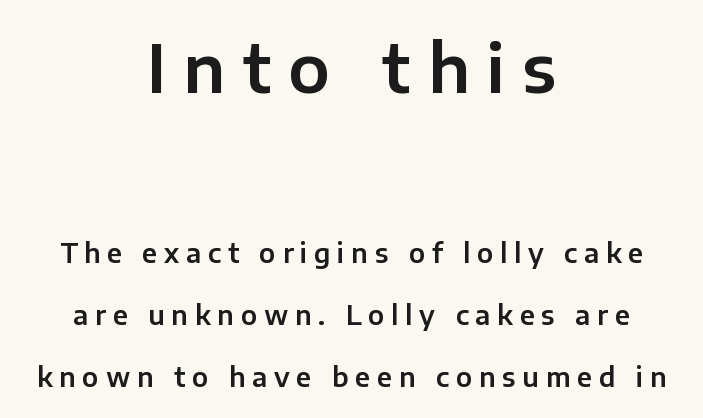
The type sits square on the baseline with zero lean. The passage shown has open, widely tracked lettering throughout. Check under the words: just untouched page. In CSS terms this would be text-align: center. Each letter keeps its own natural width here, so spacing adapts to shape. This rendering employs a face without finishing strokes, i.e., a sans-serif.
